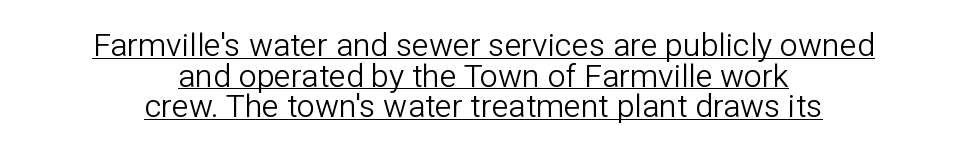
Q: Is the text bold? A: No.
Q: Is the text italic (slanted)? A: No, it is upright.
Q: Is the typeface a serif or a sans-serif typeface? A: Sans-serif.
Q: Is the text underlined? A: Yes.
Q: How is the paragraph aligned? A: Centered.
Q: Is the spacing between letters normal or unusually wide? A: Normal.
Q: Is the spacing between lines tight, normal or loose? A: Tight.
Q: Width (condensed, normal, or wide)? A: Normal.
Q: Stroke contrast? A: Low.
Q: x-height? A: Medium.
Q: Monospaced? A: No.
